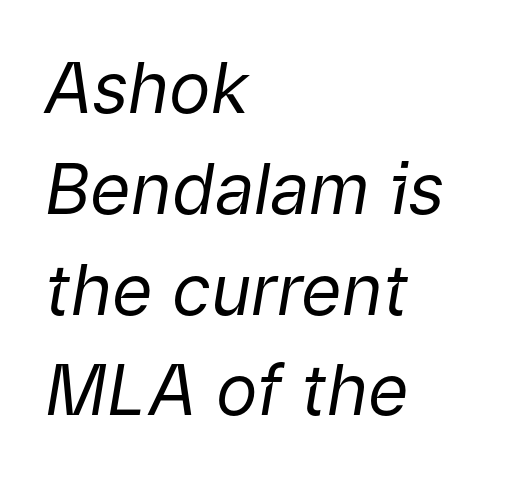
Q: Is the text bold? A: No.
Q: Is the text italic (slanted)? A: Yes, it leans right by about 9 degrees.
Q: Is the text underlined? A: No.
Q: How is the paragraph aligned? A: Left-aligned.
Q: Is the spacing between letters normal or unusually wide? A: Normal.
Q: Is the spacing between lines tight, normal or loose? A: Normal.
Q: Width (condensed, normal, or wide)? A: Normal.
Q: Stroke contrast? A: Low.
Q: x-height? A: Medium.
Q: Monospaced? A: No.
